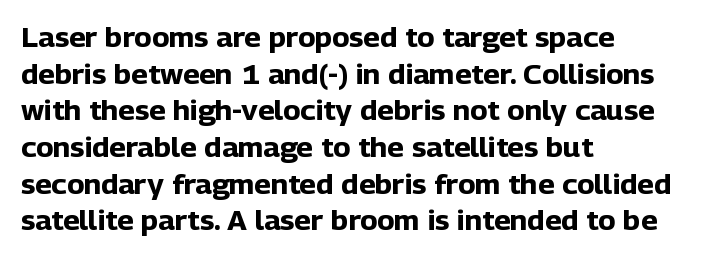
The image shows 26 px bold type, upright; set left-aligned, normal line spacing (1.41x), normal letter spacing, not underlined.
